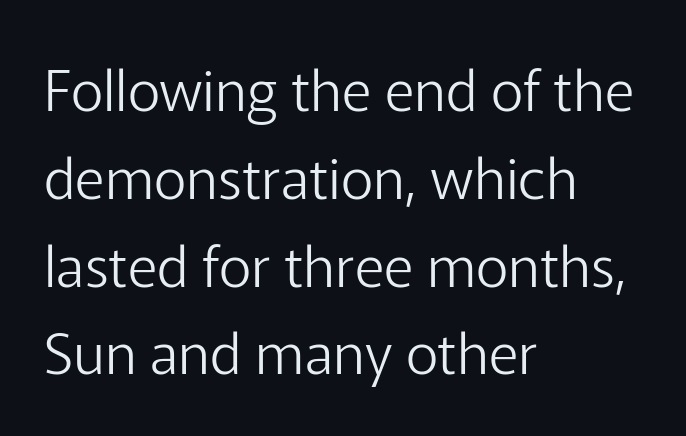
Q: Is the text bold? A: No.
Q: Is the text italic (slanted)? A: No, it is upright.
Q: Is the typeface a serif or a sans-serif typeface? A: Sans-serif.
Q: Is the text underlined? A: No.
Q: How is the paragraph aligned? A: Left-aligned.
Q: Is the spacing between letters normal or unusually wide? A: Normal.
Q: Is the spacing between lines tight, normal or loose? A: Normal.
Q: Width (condensed, normal, or wide)? A: Normal.
Q: Stroke contrast? A: Low.
Q: x-height? A: Medium.
Q: Monospaced? A: No.
